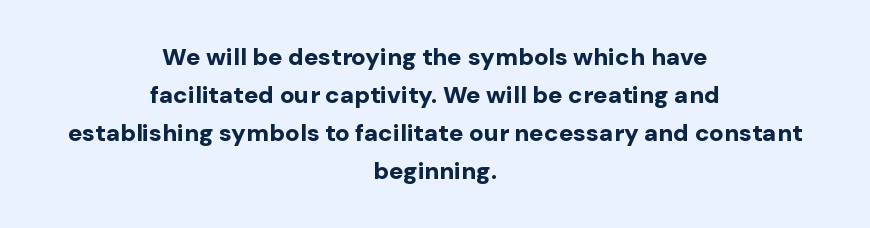
{"italic": "no", "bold": "yes", "underline": "no", "align": "center", "line_spacing": "normal", "line_spacing_ratio": 1.58, "letter_spacing": "normal", "letter_spacing_em": 0.0, "glyph_px": 24}
